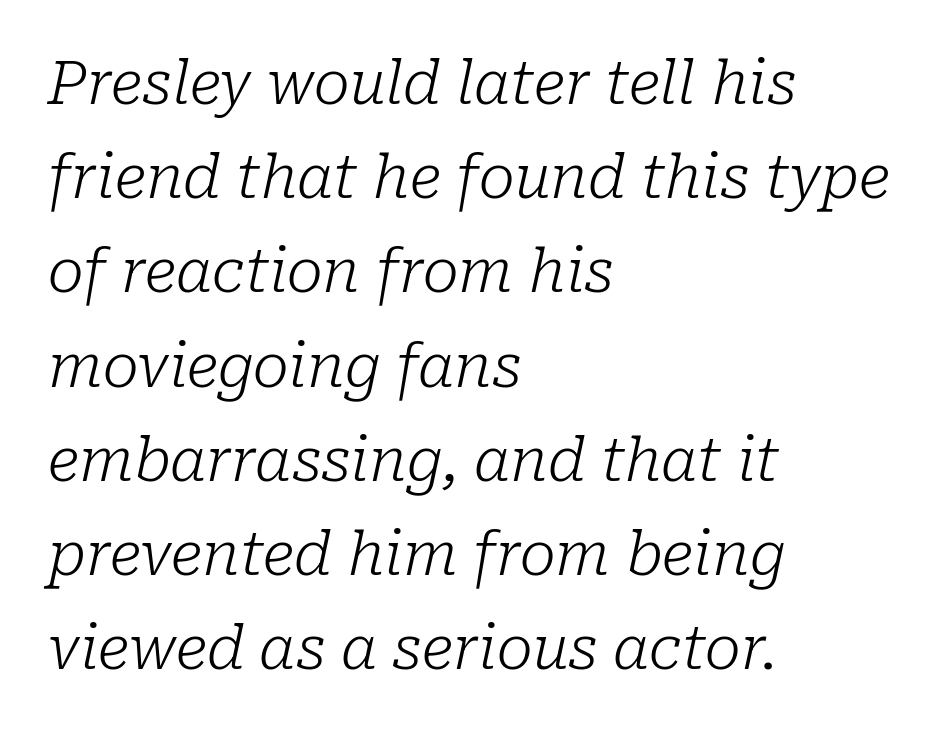
{"serif": "yes", "italic": "yes", "lean": "right", "slant_degrees": 10, "bold": "no", "weight": "light", "width": "normal", "stroke_contrast": "low", "x_height": "medium", "monospaced": "no", "underline": "no", "align": "left", "line_spacing": "normal", "line_spacing_ratio": 1.57, "letter_spacing": "normal", "letter_spacing_em": 0.0, "glyph_px": 60}
